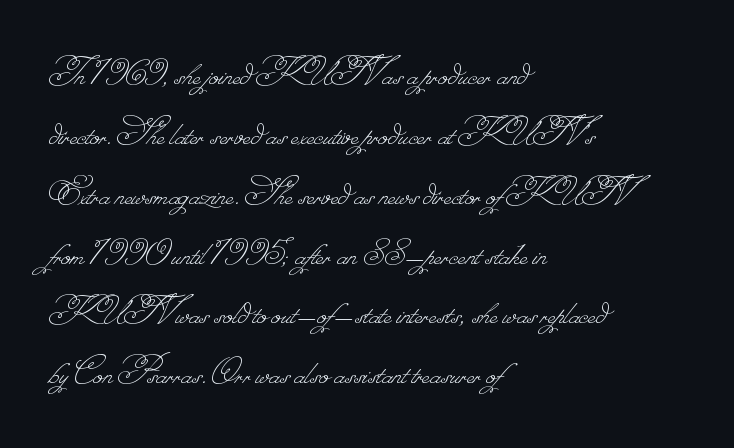
The image shows 41 px thin type; set left-aligned, normal line spacing (1.46x), normal letter spacing, not underlined; low stroke contrast.
